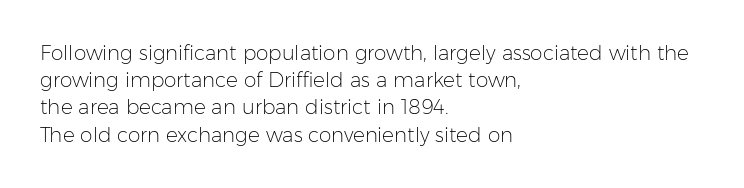
The image shows 20 px text type, upright; set left-aligned, normal line spacing (1.36x), normal letter spacing, not underlined.
